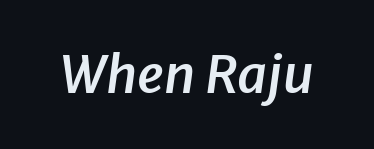
{"italic": "yes", "lean": "right", "slant_degrees": 8, "bold": "semi", "weight": "semibold", "width": "normal", "stroke_contrast": "low", "x_height": "medium", "monospaced": "no", "underline": "no", "letter_spacing": "normal", "letter_spacing_em": 0.0, "glyph_px": 52}
